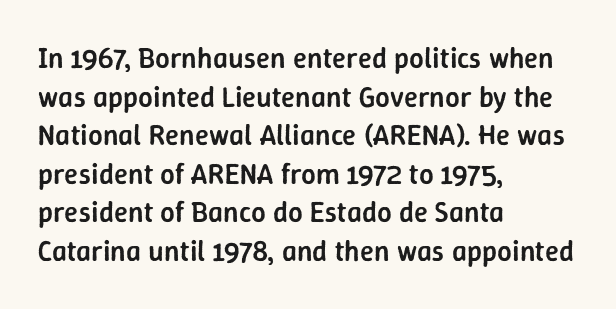
Q: Is the text bold? A: Semi-bold.
Q: Is the text italic (slanted)? A: No, it is upright.
Q: Is the typeface a serif or a sans-serif typeface? A: Sans-serif.
Q: Is the text underlined? A: No.
Q: How is the paragraph aligned? A: Left-aligned.
Q: Is the spacing between letters normal or unusually wide? A: Normal.
Q: Is the spacing between lines tight, normal or loose? A: Normal.
Q: Width (condensed, normal, or wide)? A: Normal.
Q: Stroke contrast? A: Low.
Q: x-height? A: Medium.
Q: Monospaced? A: No.
